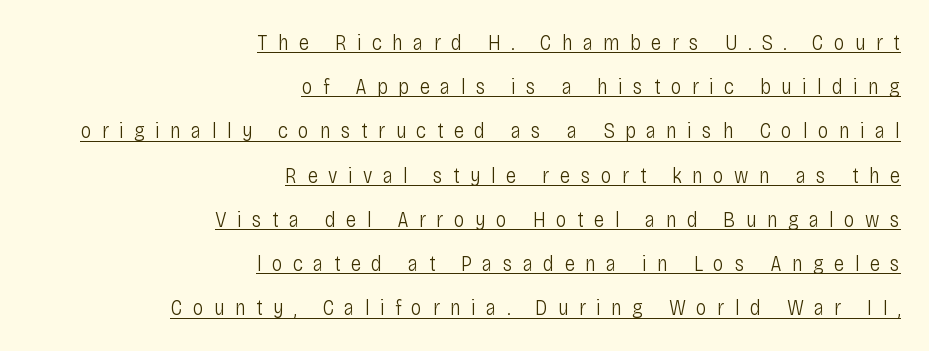
{"italic": "no", "bold": "no", "underline": "yes", "align": "right", "line_spacing": "loose", "line_spacing_ratio": 2.01, "letter_spacing": "wide", "letter_spacing_em": 0.47, "glyph_px": 22}
